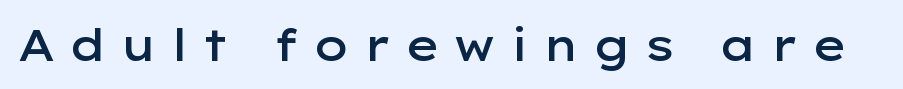
The image shows 44 px semibold, wide sans-serif type, upright; set unusually wide letter spacing (+0.29 em), not underlined; low stroke contrast and a medium x-height.
